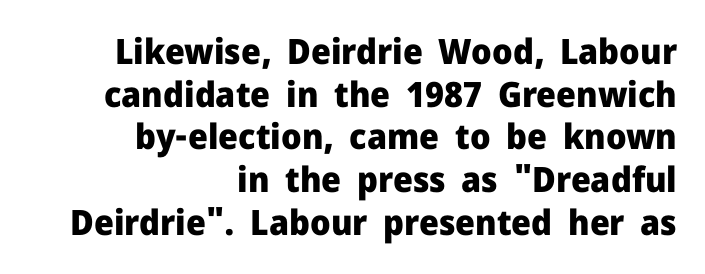
{"serif": "no", "italic": "no", "bold": "yes", "weight": "heavy", "width": "normal", "stroke_contrast": "low", "x_height": "medium", "monospaced": "no", "underline": "no", "align": "right", "line_spacing_ratio": 1.22, "letter_spacing": "normal", "letter_spacing_em": 0.0, "glyph_px": 35}
